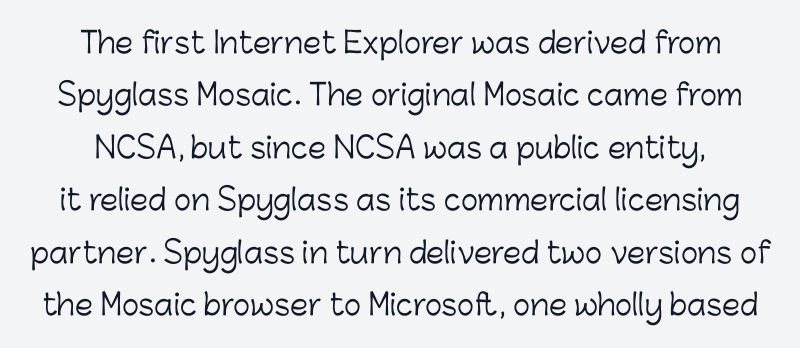
Q: Is the text bold? A: No.
Q: Is the text italic (slanted)? A: No, it is upright.
Q: Is the typeface a serif or a sans-serif typeface? A: Sans-serif.
Q: Is the text underlined? A: No.
Q: Is the spacing between letters normal or unusually wide? A: Normal.
Q: Width (condensed, normal, or wide)? A: Normal.
Q: Stroke contrast? A: Low.
Q: x-height? A: Medium.
Q: Monospaced? A: No.
